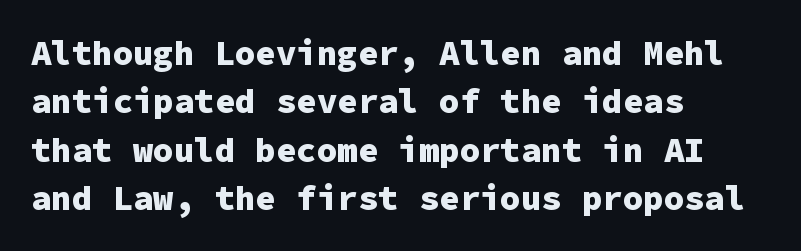
Regarding leading, the lines here are spaced in the standard way. Beneath every word, the page is bare. Check where the strokes stop: nothing finishes them off — pure sans. A typesetter would mark this as roman, not italic.
